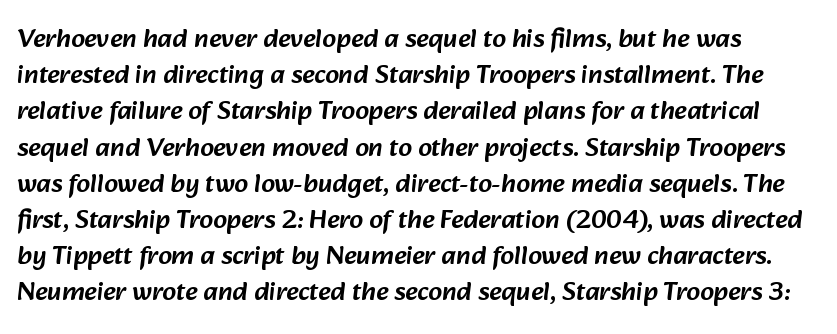
{"underline": "no", "line_spacing": "normal", "line_spacing_ratio": 1.34, "letter_spacing": "normal", "letter_spacing_em": 0.0, "glyph_px": 27}
